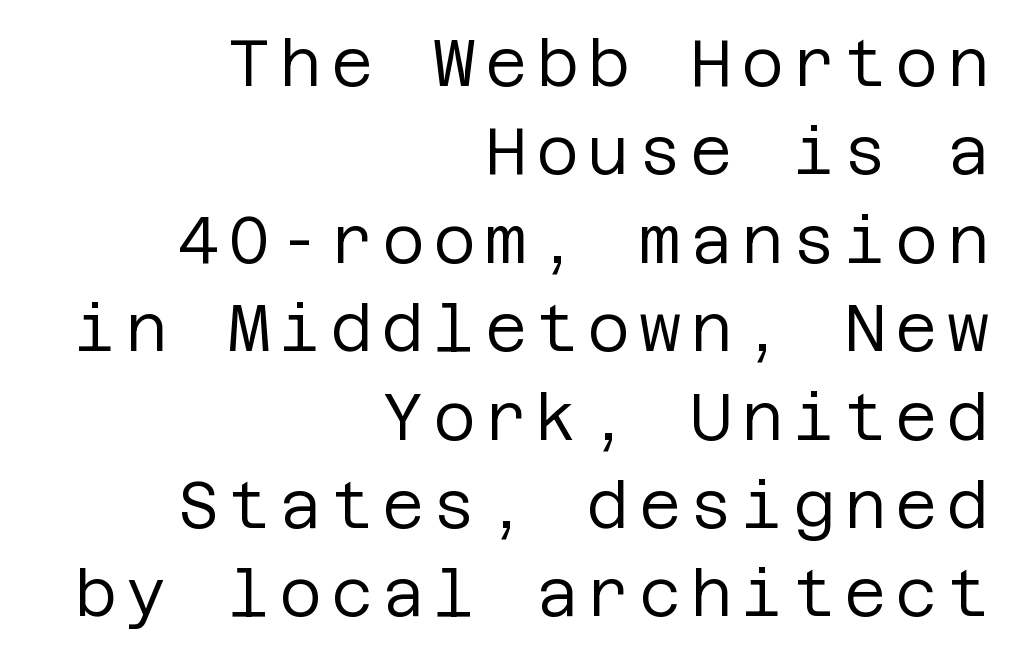
{"serif": "no", "italic": "no", "bold": "no", "weight": "regular", "width": "normal", "stroke_contrast": "low", "x_height": "large", "underline": "no", "align": "right", "line_spacing": "normal", "line_spacing_ratio": 1.36, "glyph_px": 65}
